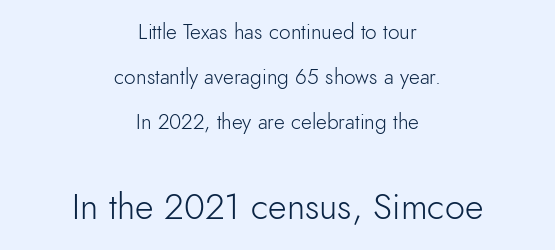
The lines are quadded center. Here the glyphs are tracked normally, forming tight word shapes. The axis of the letterforms is exactly vertical. If you measured baseline to baseline, you'd find a long distance. Scale increases going downward across the two blocks. The strokes are not fattened; the text isn't bold.
